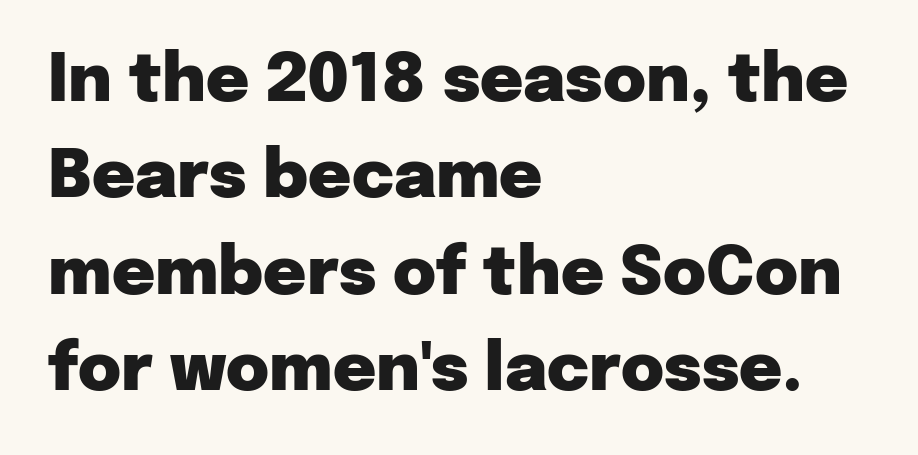
{"serif": "no", "italic": "no", "bold": "yes", "weight": "heavy", "width": "normal", "stroke_contrast": "low", "x_height": "medium", "monospaced": "no", "underline": "no", "align": "left", "line_spacing": "normal", "line_spacing_ratio": 1.46, "letter_spacing": "normal", "letter_spacing_em": 0.0, "glyph_px": 66}
